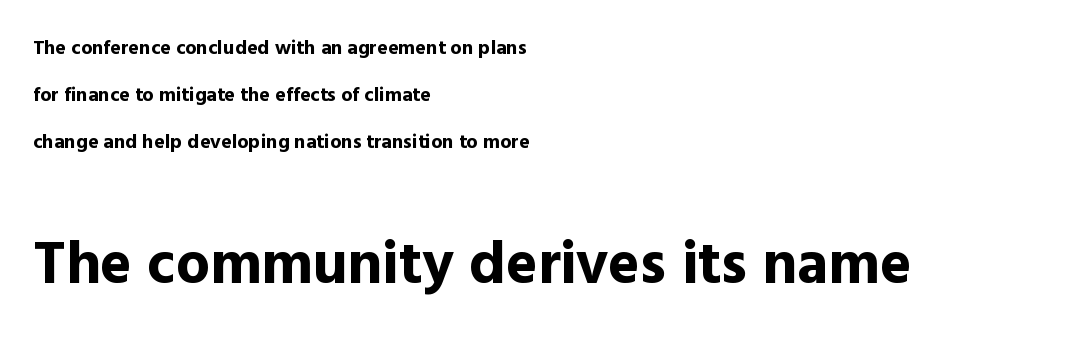
The image shows 60 px bold sans-serif type, upright; set left-aligned, loose line spacing (2.34x), normal letter spacing, not underlined; the second (bottom) block is 3.0x larger; a medium x-height.
